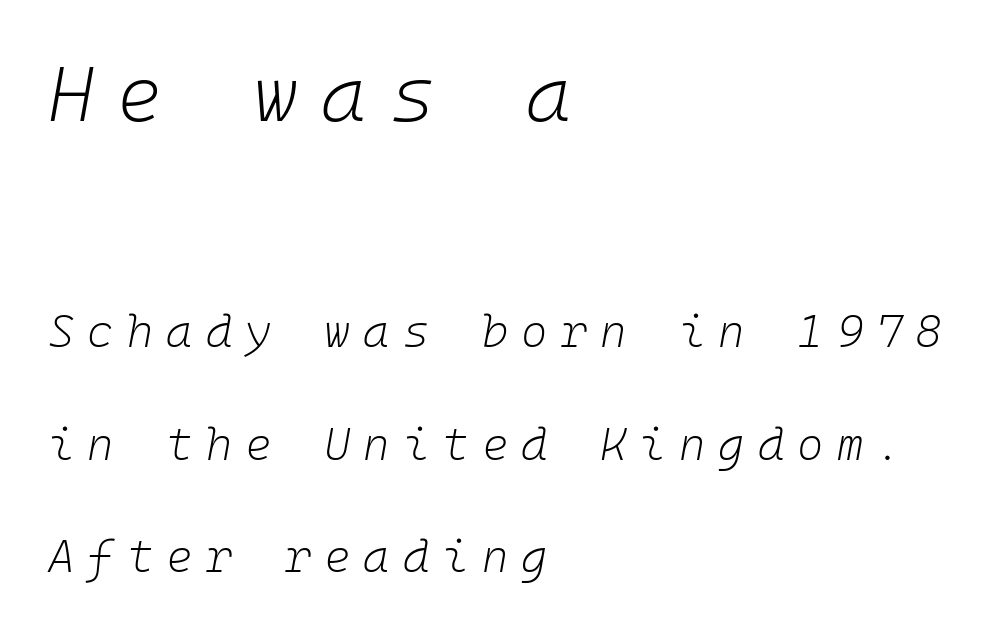
{"italic": "yes", "lean": "right", "slant_degrees": 10, "bold": "no", "weight": "light", "width": "normal", "stroke_contrast": "low", "x_height": "medium", "monospaced": "yes", "underline": "no", "align": "left", "line_spacing": "loose", "line_spacing_ratio": 2.5, "letter_spacing": "wide", "letter_spacing_em": 0.29, "larger_block": "first", "size_ratio": 1.73, "glyph_px": 78}
